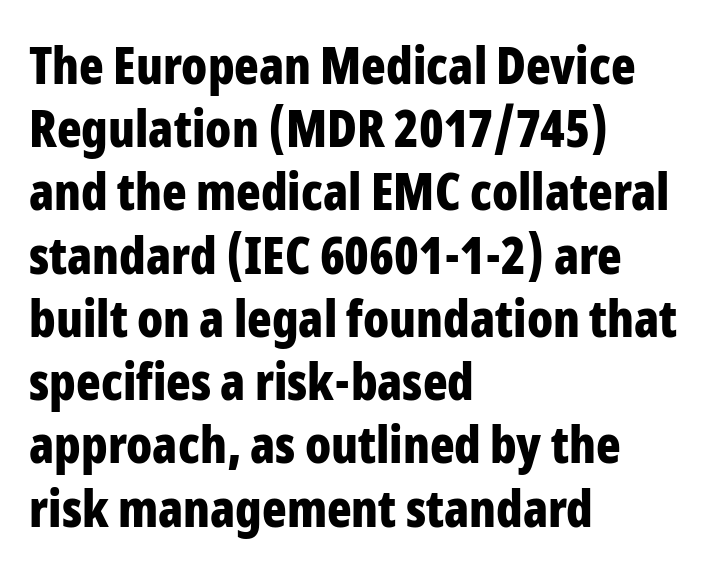
{"serif": "no", "italic": "no", "bold": "yes", "weight": "bold", "width": "condensed", "stroke_contrast": "low", "x_height": "medium", "monospaced": "no", "underline": "no", "align": "left", "line_spacing_ratio": 1.24, "letter_spacing": "normal", "letter_spacing_em": 0.0, "glyph_px": 51}
